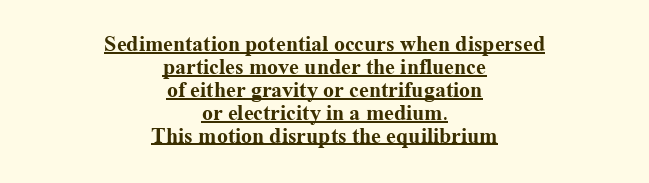
A baseline rule has been typeset under these characters. Characters follow at the spacing the type designer built in. Every character sits straight up, as roman type does. The typesetter chose a symmetrical, centered arrangement here.
